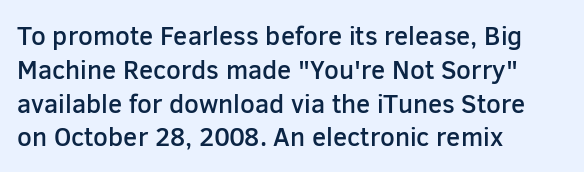
{"italic": "no", "bold": "semi", "underline": "no", "align": "left", "line_spacing": "normal", "line_spacing_ratio": 1.3, "letter_spacing": "normal", "letter_spacing_em": 0.0, "glyph_px": 26}
